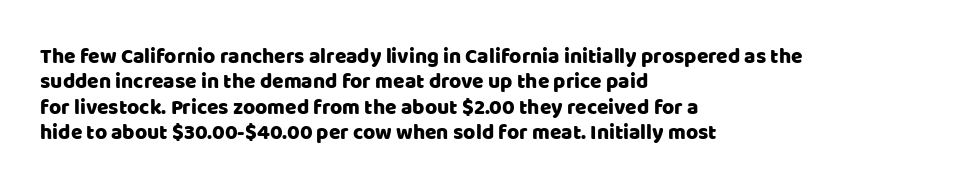
Q: Is the text italic (slanted)? A: No, it is upright.
Q: Is the text underlined? A: No.
Q: How is the paragraph aligned? A: Left-aligned.
Q: Is the spacing between letters normal or unusually wide? A: Normal.
